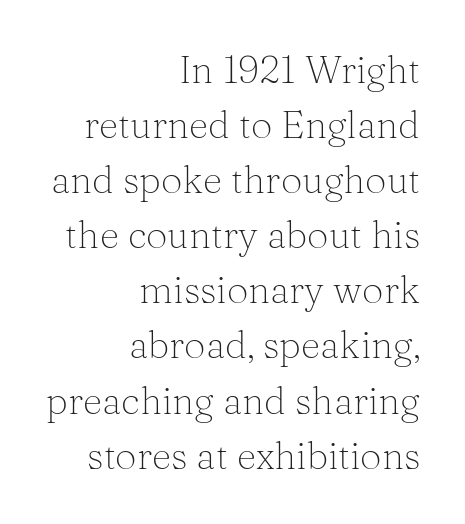
The image shows 38 px light serif type, upright; set right-aligned, normal line spacing (1.45x), normal letter spacing, not underlined; medium stroke contrast and a medium x-height.
